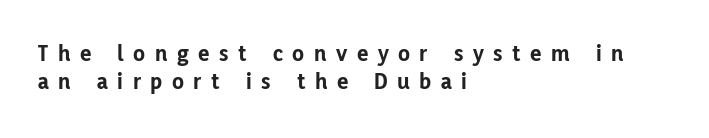
Q: Is the text bold? A: Yes.
Q: Is the text italic (slanted)? A: No, it is upright.
Q: Is the text underlined? A: No.
Q: How is the paragraph aligned? A: Left-aligned.
Q: Is the spacing between letters normal or unusually wide? A: Unusually wide.
